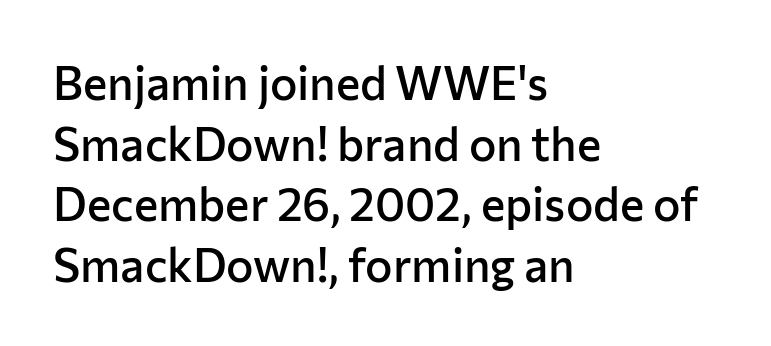
The image shows 46 px semibold sans-serif type, upright; set left-aligned, normal line spacing (1.32x), normal letter spacing, not underlined; low stroke contrast and a medium x-height.
